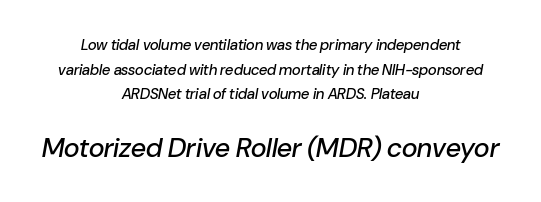
The image shows 27 px text type, italic (leaning right); set centered, normal line spacing (1.64x), normal letter spacing, not underlined; the second (bottom) block is 1.8x larger.
